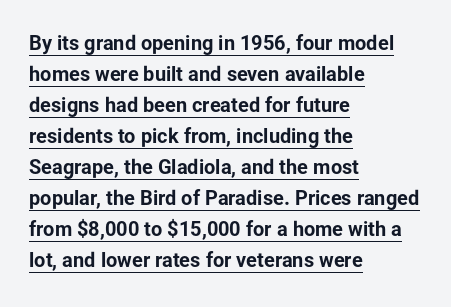
Typeset ragged right — the left edge is the straight one. Ascenders rise straight up at ninety degrees. Somebody hit Ctrl+U on this one — the words are underlined. On the weight axis this lands at bold, roughly 700. Nobody touched the tracking dial on this one.
